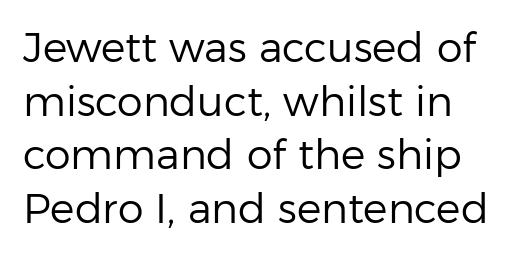
The axis of the letterforms is exactly vertical. The letters look calm and open, with moderate or lighter stems. The letters carry no serifs — their stems end cleanly without finishing strokes. This rendering leaves character spacing at its baseline value. Varying glyph widths throughout — classic text-font behaviour. Only glyphs here, with clear space below each row.
